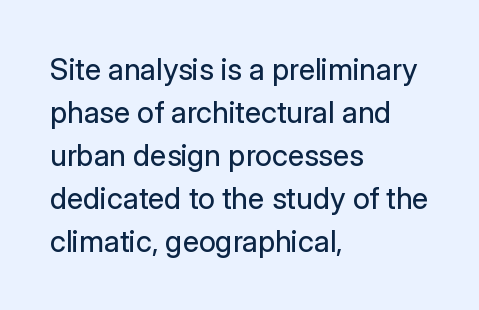
Classification — sans serif. Words appear dense and cohesive because spacing is normal. The cut favours lightness, reaching ordinary text weight at its darkest. Honestly, there is no underline to notice here at all. The space between consecutive lines is moderate.
